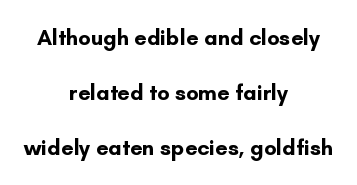
Q: Is the text bold? A: Yes.
Q: Is the text italic (slanted)? A: No, it is upright.
Q: Is the text underlined? A: No.
Q: How is the paragraph aligned? A: Centered.
Q: Is the spacing between letters normal or unusually wide? A: Normal.
Q: Is the spacing between lines tight, normal or loose? A: Loose.
